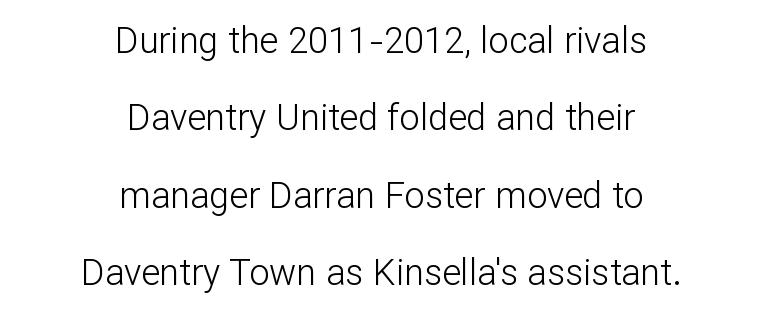
The type is set solid horizontally, with unmodified tracking. Stems here are at most as thick as an everyday book face. Proportional: the letters do not fall into vertical columns. Horizontal alignment here is central, giving a formal, balanced look.
